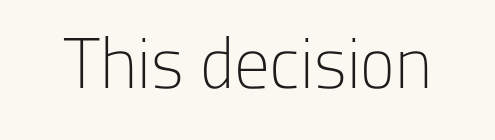
{"serif": "no", "italic": "no", "bold": "no", "weight": "light", "width": "normal", "stroke_contrast": "low", "x_height": "medium", "monospaced": "no", "underline": "no", "letter_spacing": "normal", "letter_spacing_em": 0.0, "glyph_px": 71}
